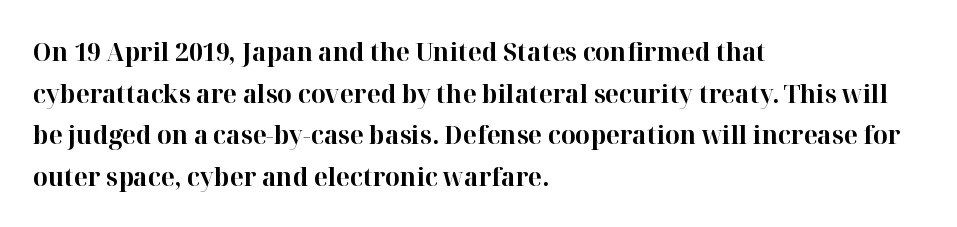
{"italic": "no", "bold": "yes", "underline": "no", "align": "left", "line_spacing": "normal", "line_spacing_ratio": 1.6, "letter_spacing": "normal", "letter_spacing_em": 0.0, "glyph_px": 26}
